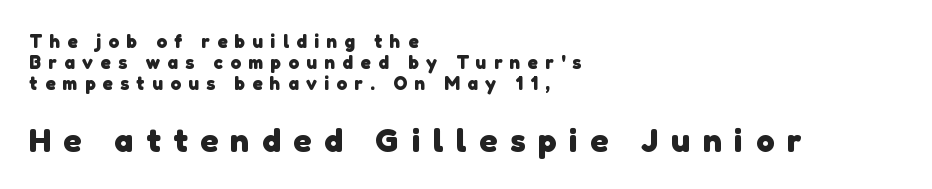
Q: Is the text bold? A: Yes.
Q: Is the typeface a serif or a sans-serif typeface? A: Sans-serif.
Q: Is the text underlined? A: No.
Q: How is the paragraph aligned? A: Left-aligned.
Q: Is the spacing between letters normal or unusually wide? A: Unusually wide.
Q: Is the spacing between lines tight, normal or loose? A: Tight.
Q: Which block of text is set in a larger size, the first (top) or the second (bottom)? A: The second (bottom) one.
Q: Width (condensed, normal, or wide)? A: Normal.
Q: Stroke contrast? A: Low.
Q: x-height? A: Medium.
Q: Monospaced? A: No.
